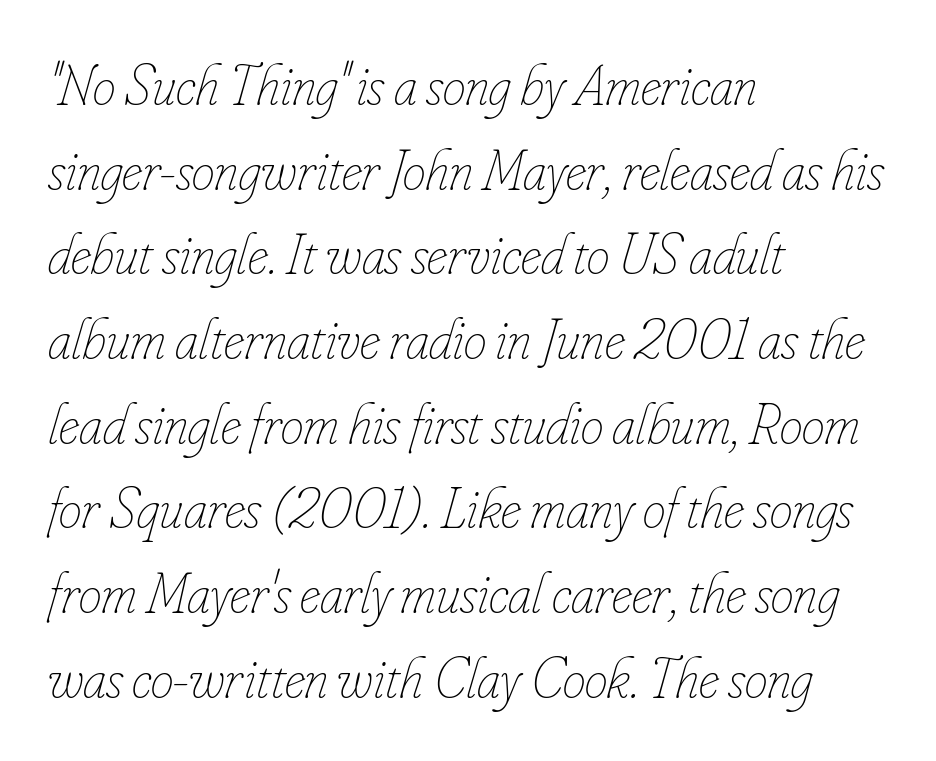
The image shows 58 px thin, condensed type, italic (leaning right); set left-aligned, normal line spacing (1.46x), normal letter spacing, not underlined; low stroke contrast and a small x-height.
